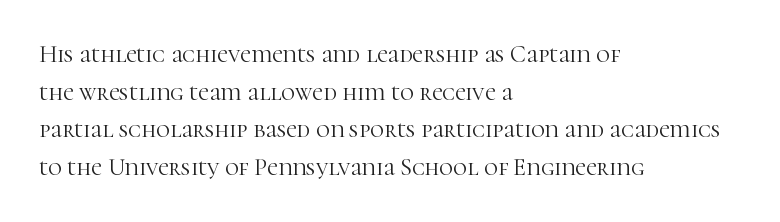
{"italic": "no", "bold": "no", "underline": "no", "align": "left", "line_spacing": "normal", "line_spacing_ratio": 1.57, "letter_spacing": "normal", "letter_spacing_em": 0.0, "glyph_px": 24}
